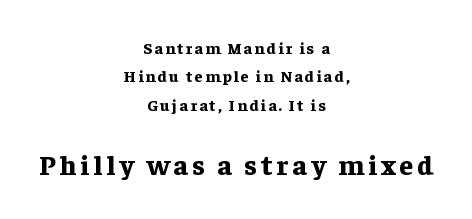
The image shows 28 px bold serif type, upright; set centered, line spacing 1.78x, not underlined; the second (bottom) block is 1.75x larger; low stroke contrast and a medium x-height.
